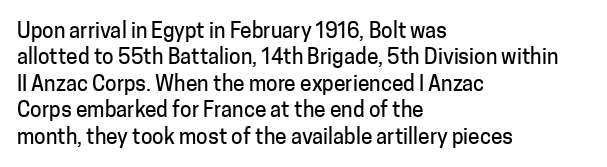
The image shows 21 px text type, upright; set left-aligned, normal line spacing (1.26x), normal letter spacing, not underlined.
